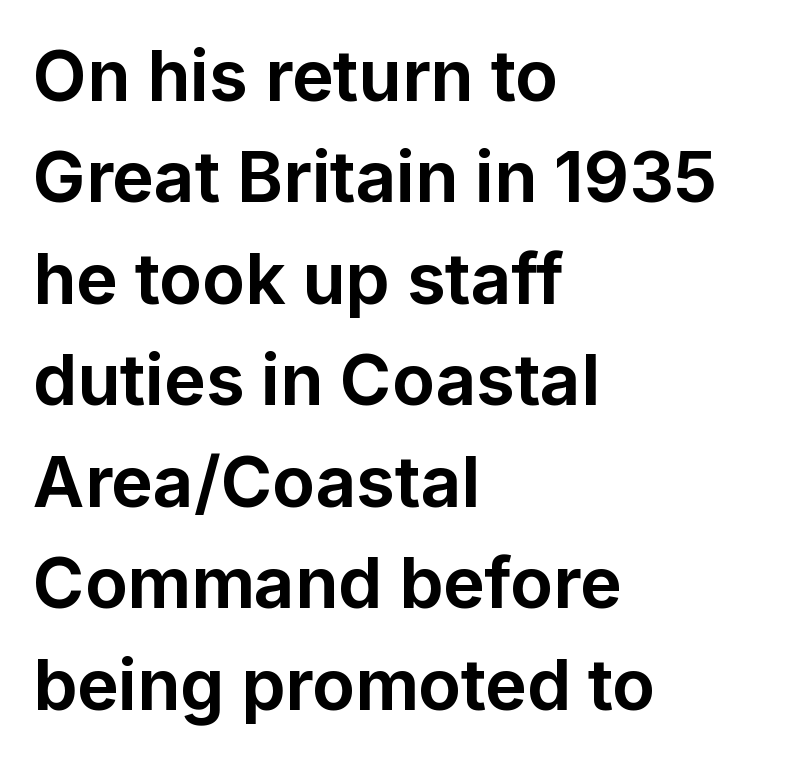
Horizontally, the lines are justified to the leading edge only. Descender tails drop into unmarked territory. Do the characters align in a grid? No, the font is proportional. How would I describe the line gaps? Plain and ordinary.
